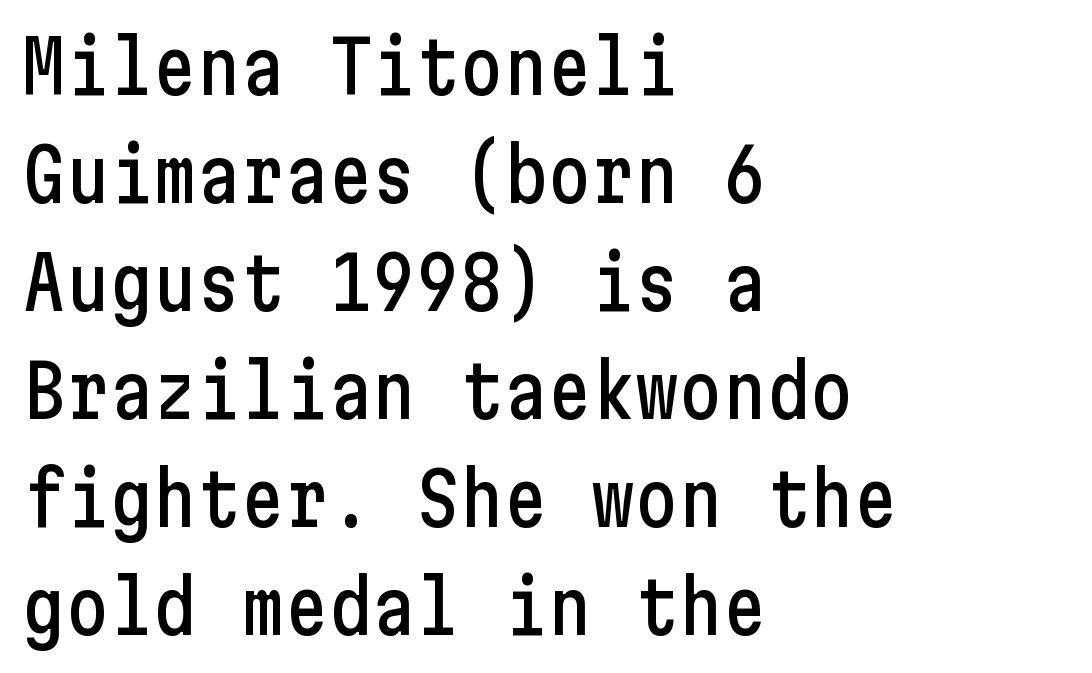
Q: Is the text italic (slanted)? A: No, it is upright.
Q: Is the typeface a serif or a sans-serif typeface? A: Sans-serif.
Q: Is the text underlined? A: No.
Q: How is the paragraph aligned? A: Left-aligned.
Q: Is the spacing between letters normal or unusually wide? A: Normal.
Q: Is the spacing between lines tight, normal or loose? A: Normal.
Q: Width (condensed, normal, or wide)? A: Condensed.
Q: Stroke contrast? A: Low.
Q: x-height? A: Medium.
